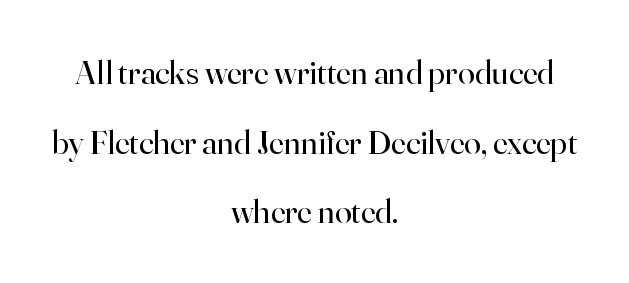
The image shows 34 px regular-weight serif type, upright; set centered, loose line spacing (2.05x), normal letter spacing, not underlined; high stroke contrast and a small x-height.
